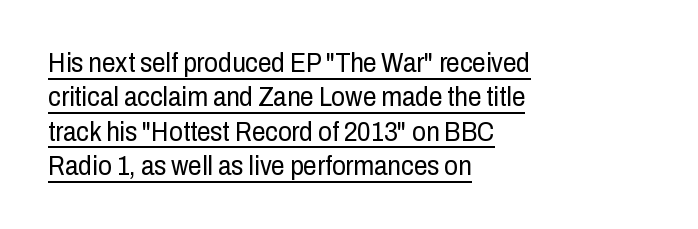
The image shows 27 px text type, upright; set left-aligned, normal line spacing (1.27x), normal letter spacing, underlined.
